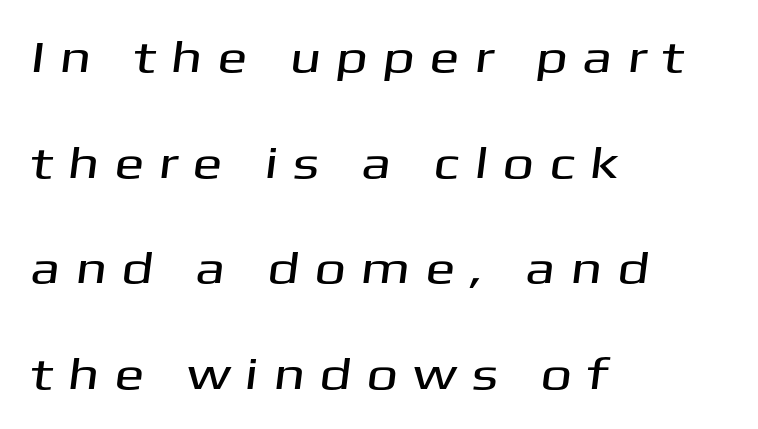
Q: Is the typeface a serif or a sans-serif typeface? A: Sans-serif.
Q: Is the text underlined? A: No.
Q: How is the paragraph aligned? A: Left-aligned.
Q: Is the spacing between letters normal or unusually wide? A: Unusually wide.
Q: Is the spacing between lines tight, normal or loose? A: Loose.
Q: Width (condensed, normal, or wide)? A: Wide.
Q: Stroke contrast? A: Medium.
Q: x-height? A: Medium.
Q: Monospaced? A: No.
